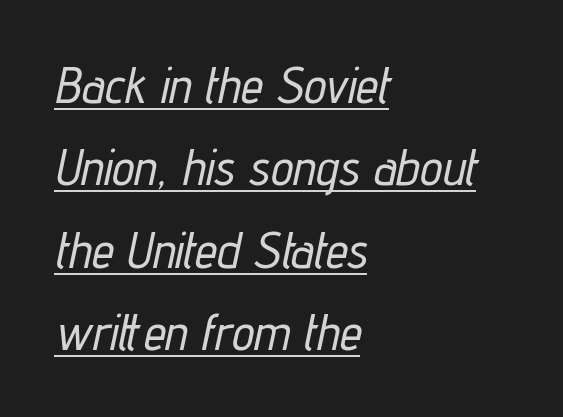
Q: Is the text italic (slanted)? A: Yes, it leans right by about 12 degrees.
Q: Is the text underlined? A: Yes.
Q: How is the paragraph aligned? A: Left-aligned.
Q: Is the spacing between letters normal or unusually wide? A: Normal.
Q: Is the spacing between lines tight, normal or loose? A: Normal.
Q: Width (condensed, normal, or wide)? A: Condensed.
Q: Stroke contrast? A: Low.
Q: x-height? A: Medium.
Q: Monospaced? A: No.
